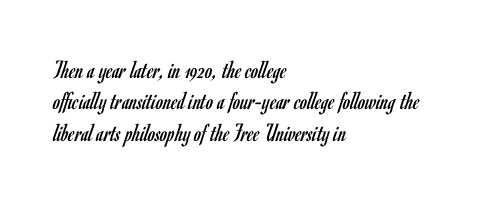
What stands out about the letter spacing? Nothing — it is the standard amount. The rendering anchors every line to the left-hand side. A light-to-regular cut is what we see here.
